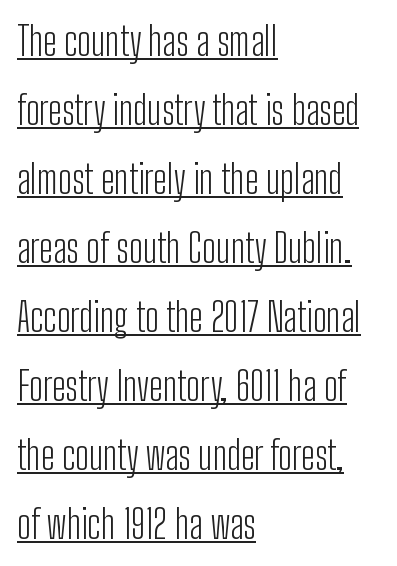
Q: Is the text bold? A: No.
Q: Is the text italic (slanted)? A: No, it is upright.
Q: Is the typeface a serif or a sans-serif typeface? A: Sans-serif.
Q: Is the text underlined? A: Yes.
Q: How is the paragraph aligned? A: Left-aligned.
Q: Is the spacing between letters normal or unusually wide? A: Normal.
Q: Width (condensed, normal, or wide)? A: Condensed.
Q: Stroke contrast? A: Low.
Q: x-height? A: Medium.
Q: Monospaced? A: No.
